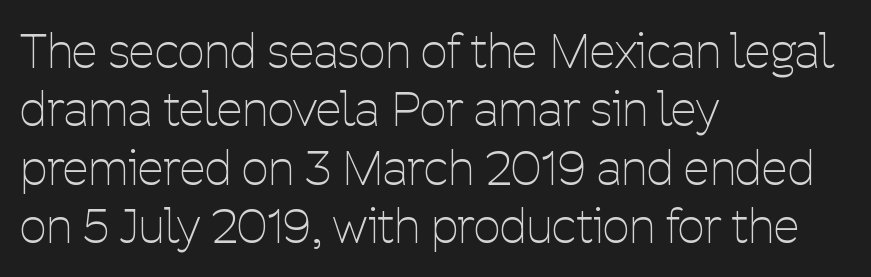
{"serif": "no", "italic": "no", "bold": "no", "weight": "thin", "width": "condensed", "stroke_contrast": "low", "x_height": "medium", "monospaced": "no", "underline": "no", "align": "left", "line_spacing_ratio": 1.24, "letter_spacing": "normal", "letter_spacing_em": 0.0, "glyph_px": 47}
